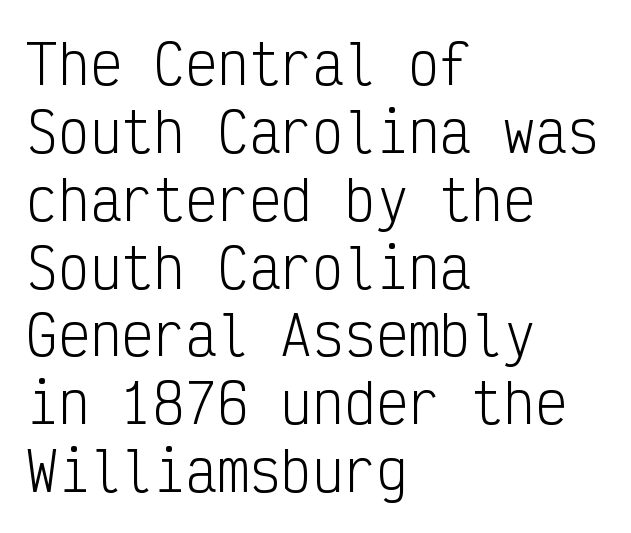
The image shows 53 px light, condensed sans-serif type, upright, monospaced; set left-aligned, normal line spacing (1.28x), normal letter spacing, not underlined; low stroke contrast and a medium x-height.
